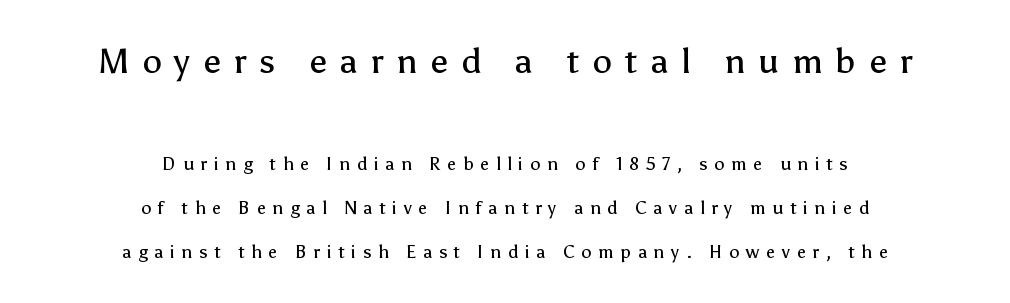
The image shows 35 px regular-weight sans-serif type, upright; set centered, loose line spacing (2.44x), unusually wide letter spacing (+0.37 em), not underlined; the first (top) block is 1.94x larger; low stroke contrast and a medium x-height.
